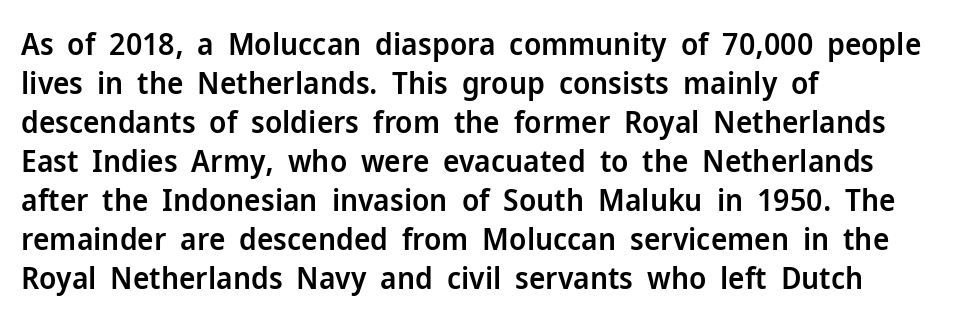
{"serif": "no", "italic": "no", "bold": "semi", "weight": "semibold", "width": "normal", "stroke_contrast": "low", "x_height": "medium", "monospaced": "no", "underline": "no", "align": "left", "line_spacing": "normal", "line_spacing_ratio": 1.26, "letter_spacing": "normal", "letter_spacing_em": 0.0, "glyph_px": 31}
